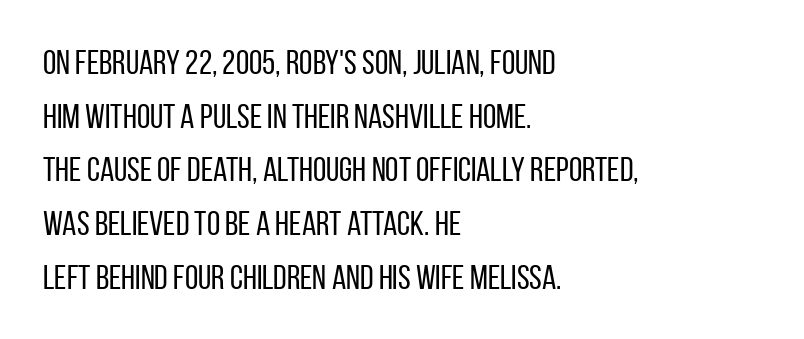
{"serif": "no", "italic": "no", "bold": "no", "weight": "regular", "width": "condensed", "stroke_contrast": "low", "x_height": "large", "monospaced": "no", "underline": "no", "align": "left", "line_spacing": "normal", "line_spacing_ratio": 1.58, "letter_spacing": "normal", "letter_spacing_em": 0.0, "glyph_px": 34}
